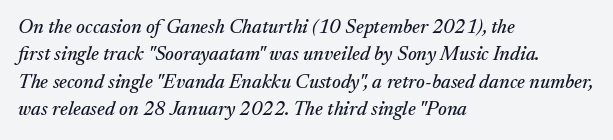
Q: Is the text italic (slanted)? A: Yes, it leans right by about 17 degrees.
Q: Is the text underlined? A: No.
Q: How is the paragraph aligned? A: Left-aligned.
Q: Is the spacing between letters normal or unusually wide? A: Normal.
Q: Is the spacing between lines tight, normal or loose? A: Normal.
